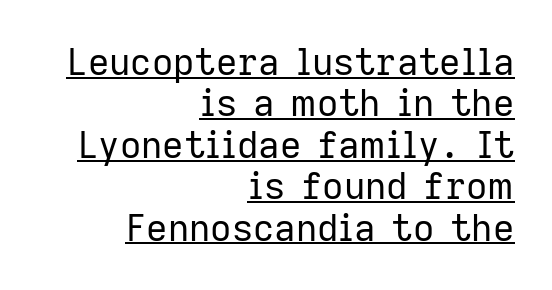
Q: Is the text bold? A: No.
Q: Is the text italic (slanted)? A: No, it is upright.
Q: Is the typeface a serif or a sans-serif typeface? A: Sans-serif.
Q: Is the text underlined? A: Yes.
Q: How is the paragraph aligned? A: Right-aligned.
Q: Is the spacing between letters normal or unusually wide? A: Normal.
Q: Is the spacing between lines tight, normal or loose? A: Tight.
Q: Width (condensed, normal, or wide)? A: Normal.
Q: Stroke contrast? A: Low.
Q: x-height? A: Medium.
Q: Monospaced? A: No.
